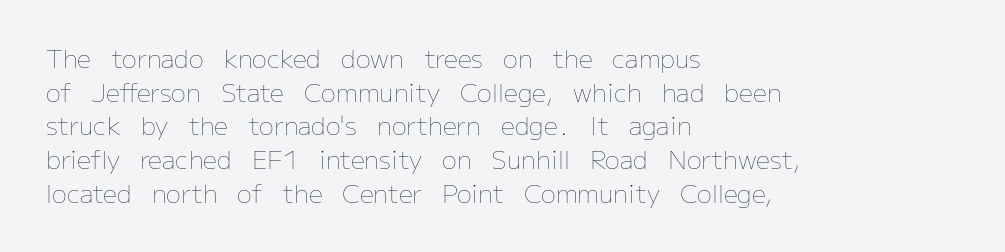
Q: Is the text bold? A: No.
Q: Is the text italic (slanted)? A: No, it is upright.
Q: Is the text underlined? A: No.
Q: How is the paragraph aligned? A: Left-aligned.
Q: Is the spacing between letters normal or unusually wide? A: Normal.
Q: Is the spacing between lines tight, normal or loose? A: Normal.
